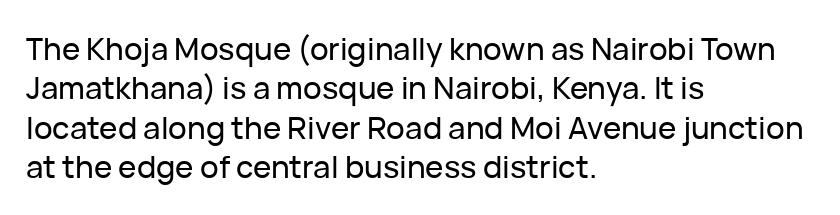
{"serif": "no", "italic": "no", "width": "normal", "stroke_contrast": "low", "x_height": "medium", "monospaced": "no", "underline": "no", "align": "left", "line_spacing": "normal", "line_spacing_ratio": 1.27, "letter_spacing": "normal", "letter_spacing_em": 0.0, "glyph_px": 31}
